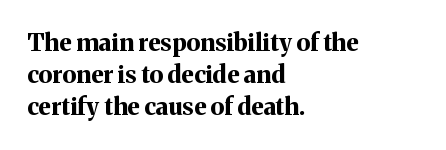
Q: Is the text bold? A: Yes.
Q: Is the text italic (slanted)? A: No, it is upright.
Q: Is the text underlined? A: No.
Q: How is the paragraph aligned? A: Left-aligned.
Q: Is the spacing between letters normal or unusually wide? A: Normal.
Q: Is the spacing between lines tight, normal or loose? A: Normal.
